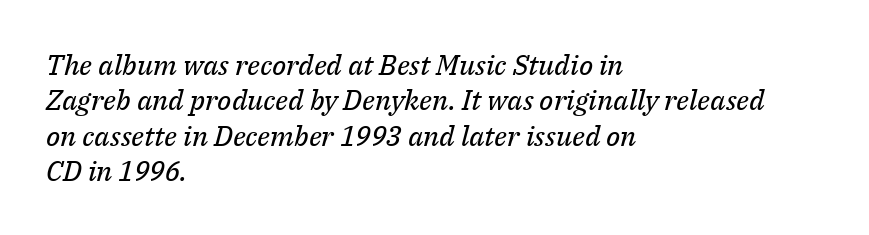
{"serif": "yes", "italic": "yes", "lean": "right", "slant_degrees": 14, "bold": "no", "weight": "regular", "width": "normal", "stroke_contrast": "medium", "x_height": "medium", "monospaced": "no", "underline": "no", "align": "left", "line_spacing": "normal", "line_spacing_ratio": 1.26, "letter_spacing": "normal", "letter_spacing_em": 0.0, "glyph_px": 28}
